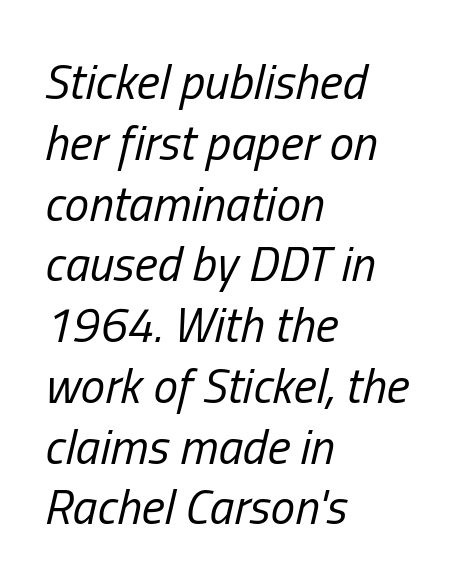
Q: Is the text bold? A: No.
Q: Is the text italic (slanted)? A: Yes, it leans right by about 13 degrees.
Q: Is the text underlined? A: No.
Q: How is the paragraph aligned? A: Left-aligned.
Q: Is the spacing between letters normal or unusually wide? A: Normal.
Q: Width (condensed, normal, or wide)? A: Condensed.
Q: Stroke contrast? A: Low.
Q: x-height? A: Medium.
Q: Monospaced? A: No.
